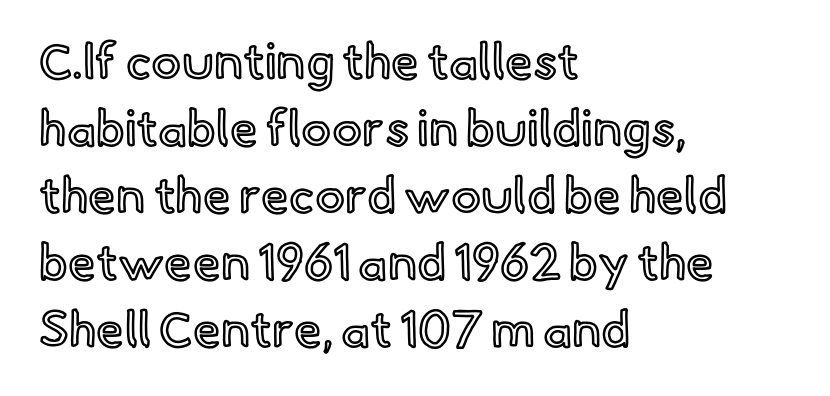
Baseline-to-baseline distance is the conventional proportion of letter height. The ragged edge is on the right, which tells us the setting is flush left. Lines of text with bare space underneath. The typography opts for an upright posture over an oblique one.
